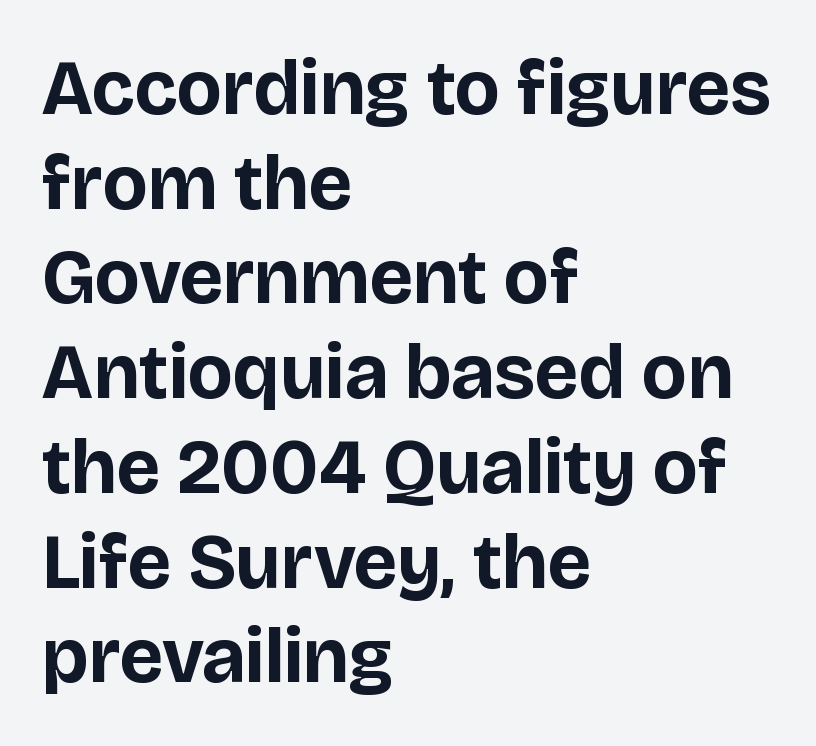
The image shows 77 px bold sans-serif type, upright; set left-aligned, line spacing 1.23x, normal letter spacing, not underlined; low stroke contrast and a large x-height.
